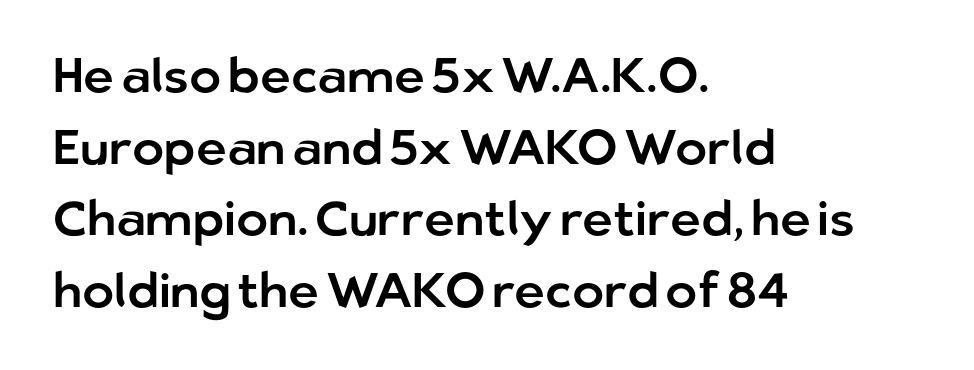
Plain, unruled lines of type. Vertically, the passage feels balanced, rows spaced as you'd expect. Alignment: flush left. Type style note: lacks serifs.
